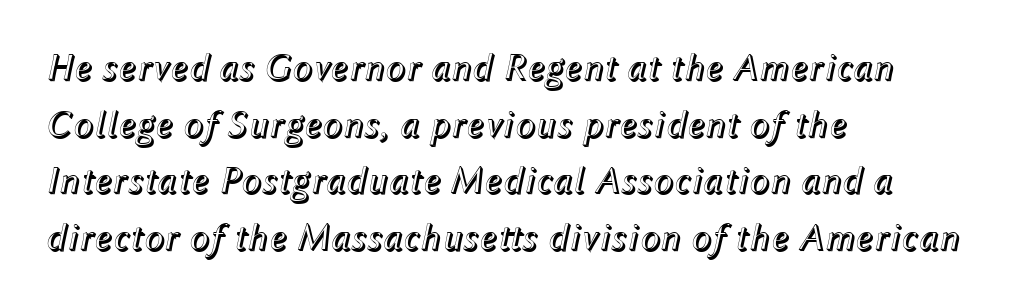
A typesetter would call this zero additional tracking. In terms of leading, this rendering sits right in the middle. These lines are rendered in a variable-pitch font. Slanted lettering throughout.
